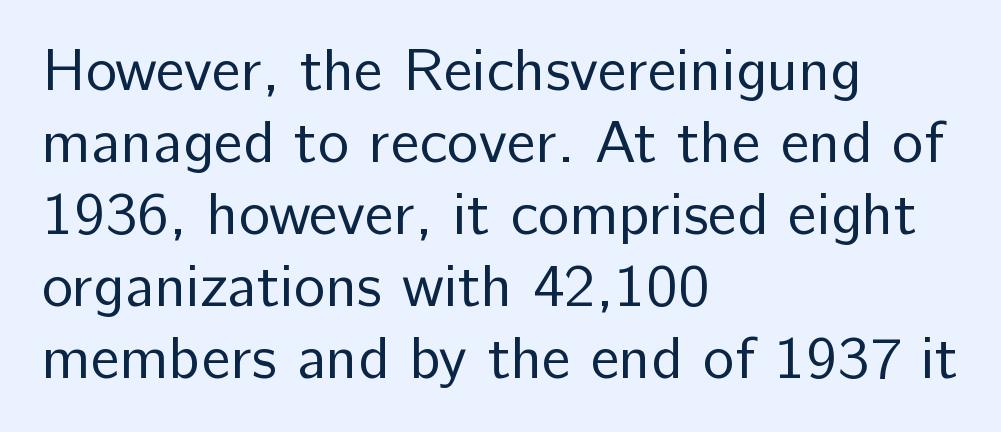
The image shows 60 px regular-weight sans-serif type, upright; set left-aligned, line spacing 1.2x, normal letter spacing, not underlined; low stroke contrast and a medium x-height.
